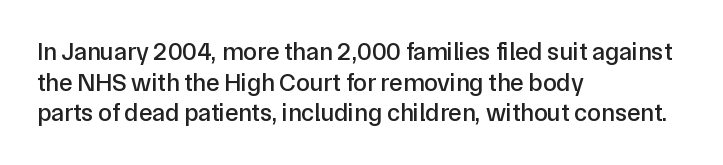
Q: Is the text italic (slanted)? A: No, it is upright.
Q: Is the text underlined? A: No.
Q: How is the paragraph aligned? A: Left-aligned.
Q: Is the spacing between letters normal or unusually wide? A: Normal.
